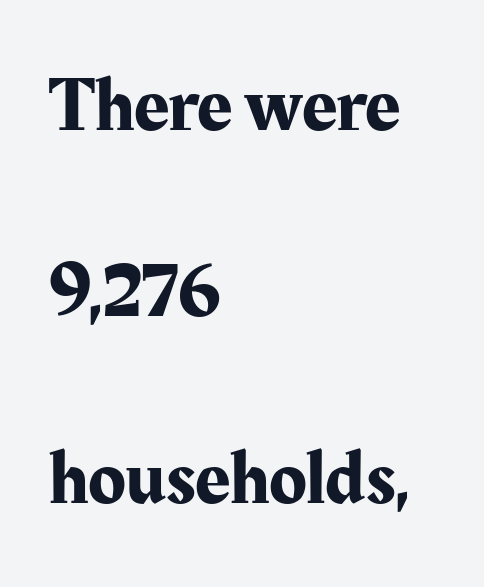
The image shows 77 px serif type, upright; set left-aligned, loose line spacing (2.42x), normal letter spacing, not underlined; medium stroke contrast and a medium x-height.
